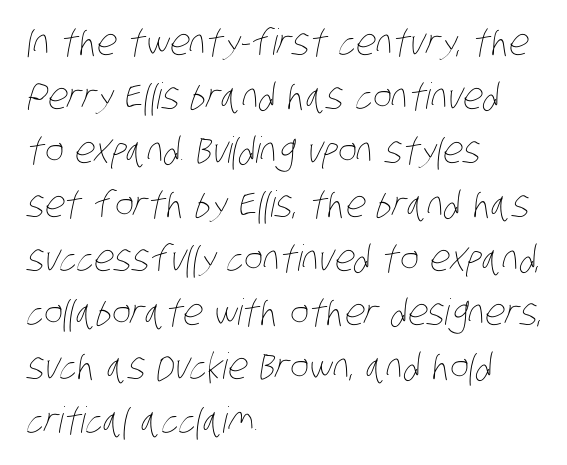
{"bold": "no", "weight": "thin", "width": "condensed", "stroke_contrast": "low", "x_height": "large", "monospaced": "no", "underline": "no", "align": "left", "line_spacing": "normal", "line_spacing_ratio": 1.5, "letter_spacing": "normal", "letter_spacing_em": 0.0, "glyph_px": 36}
